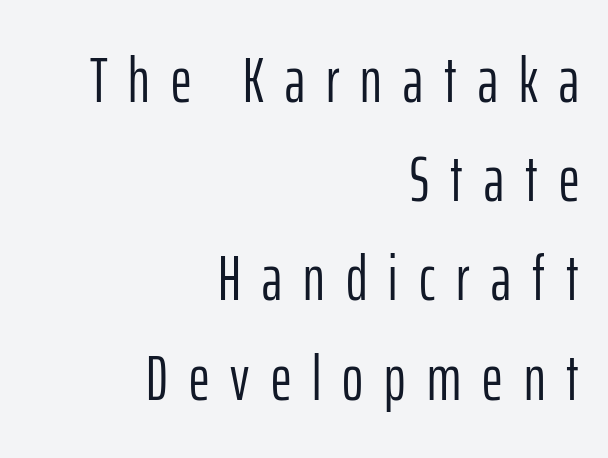
{"serif": "no", "italic": "no", "bold": "no", "weight": "light", "width": "condensed", "stroke_contrast": "low", "x_height": "medium", "monospaced": "no", "underline": "no", "align": "right", "line_spacing": "normal", "line_spacing_ratio": 1.55, "letter_spacing": "wide", "letter_spacing_em": 0.33, "glyph_px": 64}
